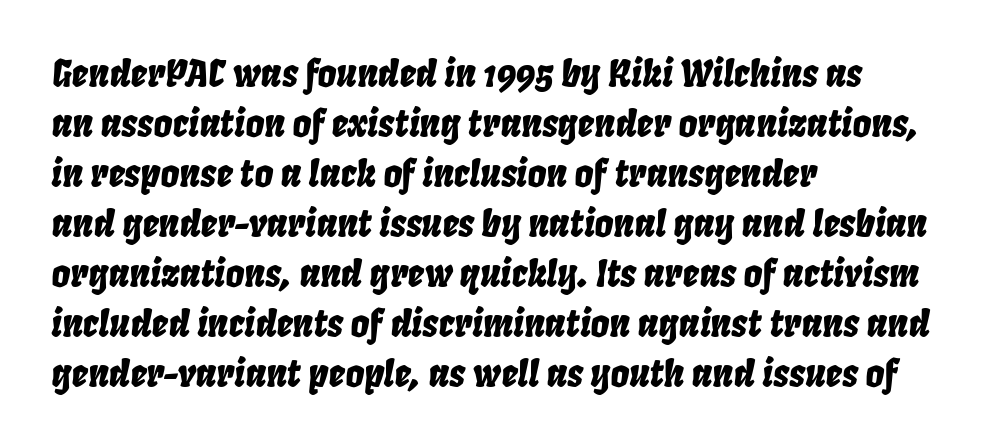
Q: Is the text italic (slanted)? A: Yes, it leans right by about 8 degrees.
Q: Is the text underlined? A: No.
Q: How is the paragraph aligned? A: Left-aligned.
Q: Is the spacing between letters normal or unusually wide? A: Normal.
Q: Is the spacing between lines tight, normal or loose? A: Normal.
Q: Width (condensed, normal, or wide)? A: Condensed.
Q: Stroke contrast? A: Low.
Q: x-height? A: Large.
Q: Monospaced? A: No.
